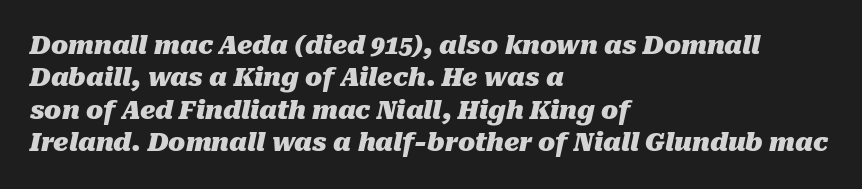
The image shows 25 px bold type, italic (leaning right); set left-aligned, normal line spacing (1.3x), normal letter spacing, not underlined.
